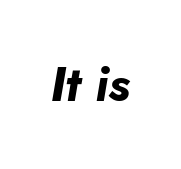
The image shows 49 px bold type, italic (leaning right); set normal letter spacing, not underlined; low stroke contrast and a small x-height.
